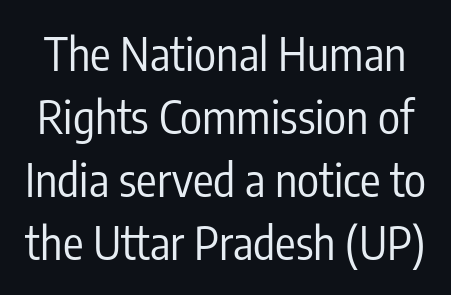
Q: Is the text bold? A: No.
Q: Is the text italic (slanted)? A: No, it is upright.
Q: Is the typeface a serif or a sans-serif typeface? A: Sans-serif.
Q: Is the text underlined? A: No.
Q: Is the spacing between letters normal or unusually wide? A: Normal.
Q: Is the spacing between lines tight, normal or loose? A: Normal.
Q: Width (condensed, normal, or wide)? A: Condensed.
Q: Stroke contrast? A: Low.
Q: x-height? A: Medium.
Q: Monospaced? A: No.
